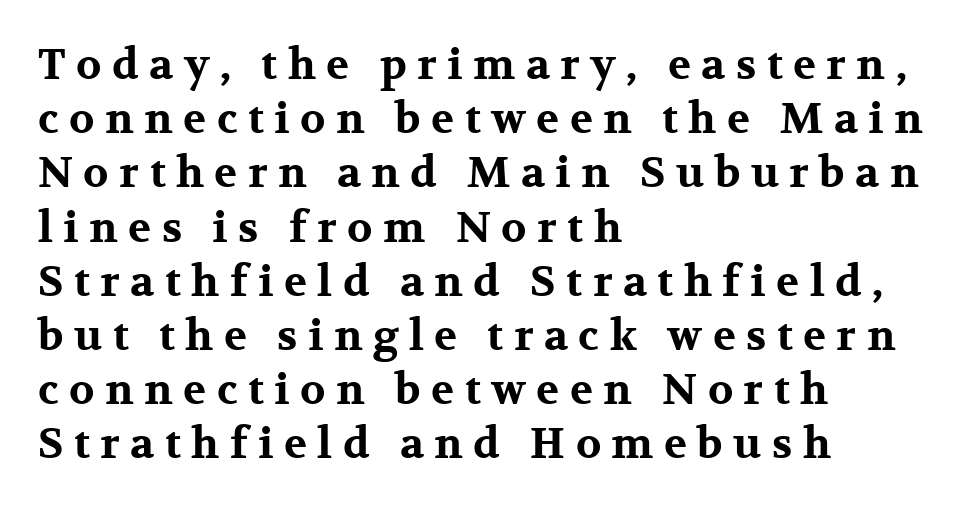
Just letters on the line, the space beneath them empty. The passage shown is typed in a proportional face where columns would drift. Yep, those are serifs on the letters. This sample keeps an unexceptional amount of space between lines. Where is the straight margin? On the left.
